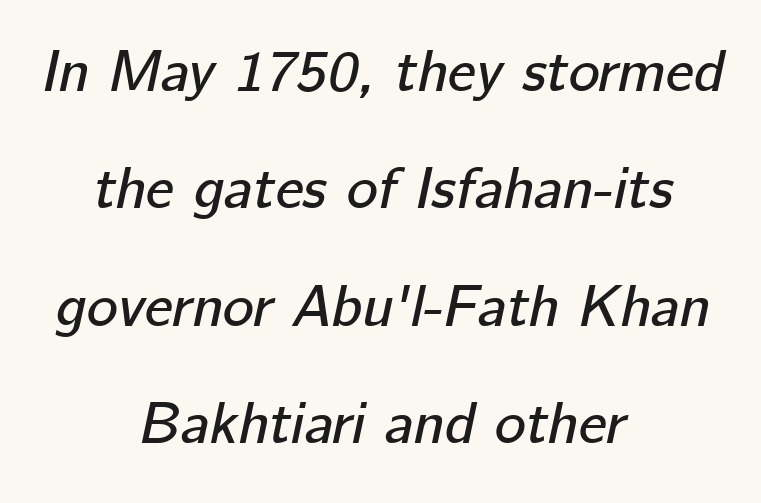
{"italic": "yes", "lean": "right", "slant_degrees": 12, "width": "normal", "stroke_contrast": "low", "x_height": "medium", "monospaced": "no", "underline": "no", "align": "center", "line_spacing": "loose", "line_spacing_ratio": 1.99, "letter_spacing": "normal", "letter_spacing_em": 0.0, "glyph_px": 59}
